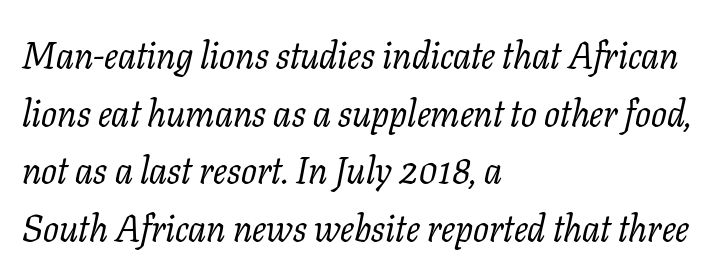
{"serif": "yes", "italic": "yes", "lean": "right", "slant_degrees": 11, "bold": "no", "weight": "regular", "width": "normal", "stroke_contrast": "low", "x_height": "medium", "monospaced": "no", "underline": "no", "align": "left", "line_spacing": "normal", "line_spacing_ratio": 1.56, "letter_spacing": "normal", "letter_spacing_em": 0.0, "glyph_px": 37}
